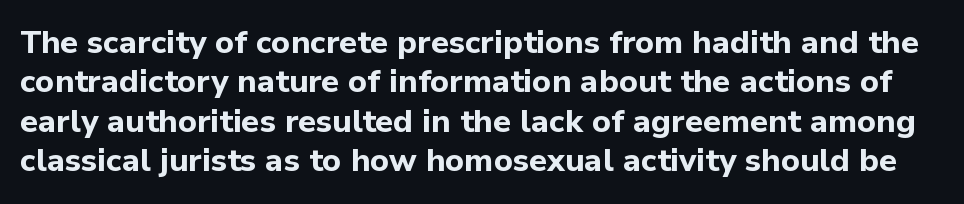
The image shows 32 px bold sans-serif type, upright; set line spacing 1.23x, normal letter spacing, not underlined; low stroke contrast and a medium x-height.
